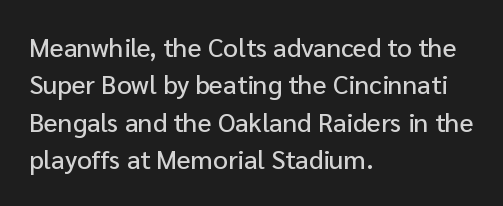
{"italic": "no", "underline": "no", "align": "left", "line_spacing": "normal", "line_spacing_ratio": 1.44, "letter_spacing": "normal", "letter_spacing_em": 0.0, "glyph_px": 26}
